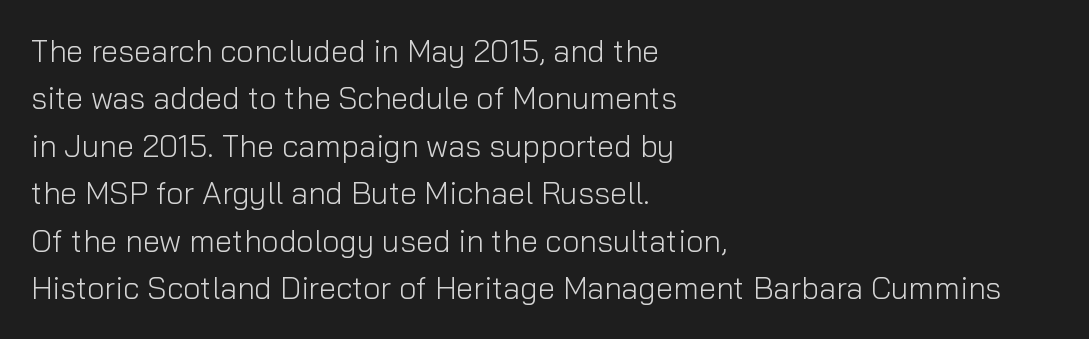
The image shows 31 px light sans-serif type, upright; set left-aligned, normal line spacing (1.53x), normal letter spacing, not underlined; low stroke contrast and a medium x-height.
